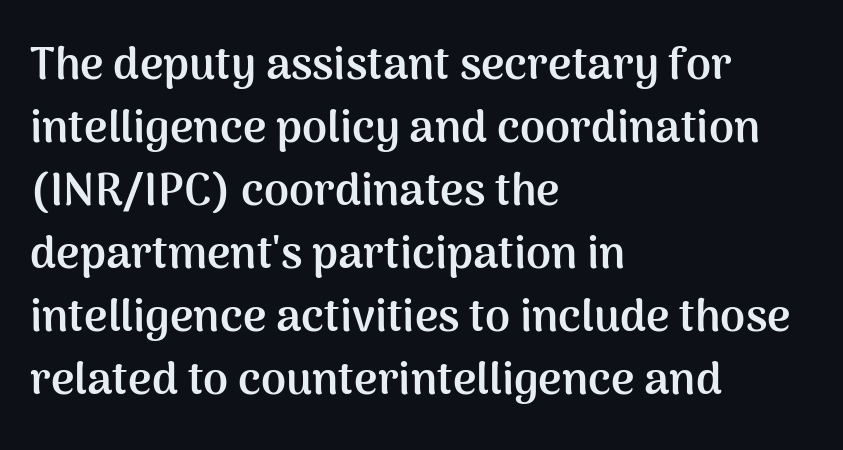
Heft: maximum for text — a bold. Descender tails drop into unmarked territory. Line spacing here is normal. This rendering leaves character spacing at its baseline value. Does the lettering tilt? It doesn't — this is upright.
